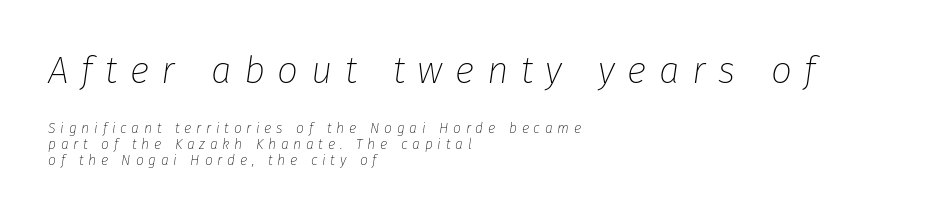
{"italic": "yes", "lean": "right", "slant_degrees": 8, "bold": "no", "weight": "thin", "width": "normal", "stroke_contrast": "low", "x_height": "medium", "monospaced": "no", "underline": "no", "align": "left", "line_spacing": "tight", "line_spacing_ratio": 1.13, "letter_spacing": "wide", "letter_spacing_em": 0.34, "larger_block": "first", "size_ratio": 2.64, "glyph_px": 37}
